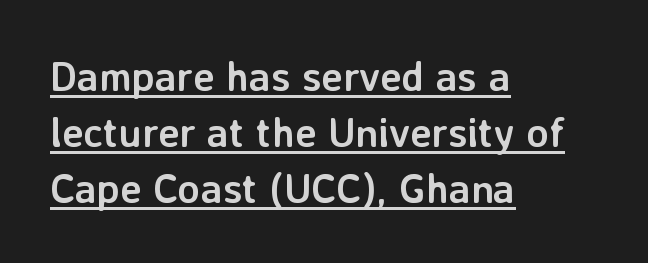
Tall strokes in this sample are plumb rather than angled. Interline gaps are of average width in this sample. The tracking reads as untouched default to a designer's eye. Is this a fixed-width face? No — the glyphs have proportional, varying widths. Grotesque or geometric, the face here clearly has no serifs.
